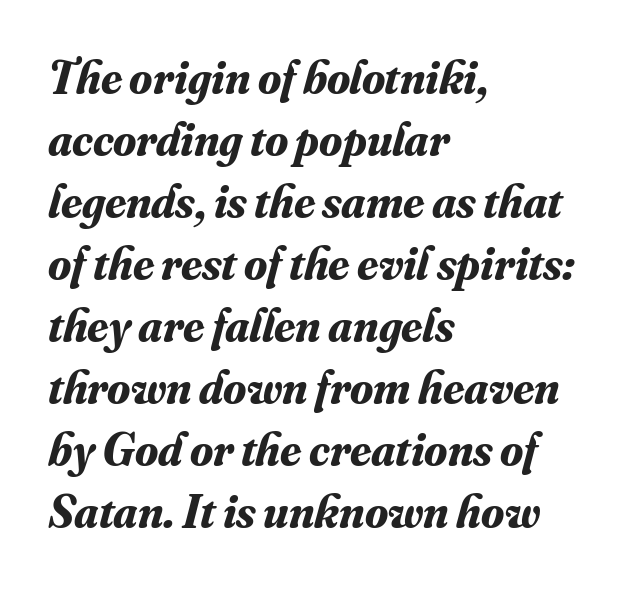
{"serif": "yes", "italic": "yes", "lean": "right", "slant_degrees": 16, "bold": "yes", "weight": "bold", "width": "normal", "stroke_contrast": "medium", "x_height": "small", "monospaced": "no", "underline": "no", "align": "left", "line_spacing": "normal", "line_spacing_ratio": 1.32, "letter_spacing": "normal", "letter_spacing_em": 0.0, "glyph_px": 47}
